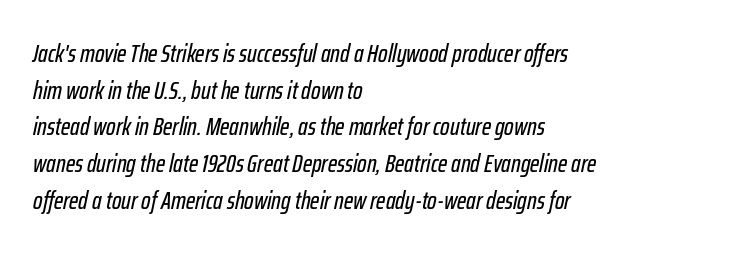
Q: Is the text italic (slanted)? A: Yes, it leans right by about 12 degrees.
Q: Is the text underlined? A: No.
Q: How is the paragraph aligned? A: Left-aligned.
Q: Is the spacing between letters normal or unusually wide? A: Normal.
Q: Is the spacing between lines tight, normal or loose? A: Normal.
